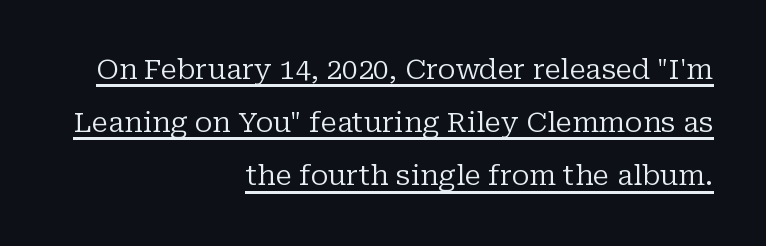
The image shows 28 px regular-weight serif type, upright; set right-aligned, loose line spacing (1.9x), normal letter spacing, underlined; low stroke contrast and a medium x-height.
